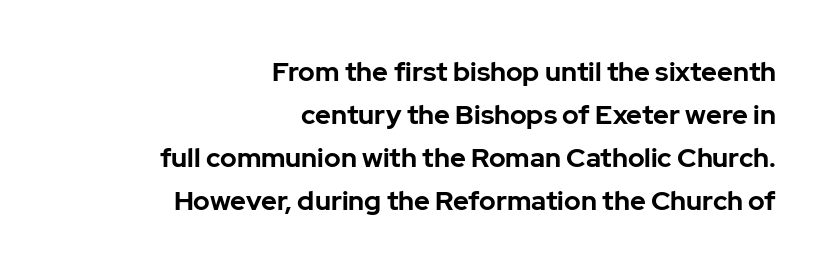
Q: Is the text bold? A: Yes.
Q: Is the text italic (slanted)? A: No, it is upright.
Q: Is the text underlined? A: No.
Q: How is the paragraph aligned? A: Right-aligned.
Q: Is the spacing between letters normal or unusually wide? A: Normal.
Q: Is the spacing between lines tight, normal or loose? A: Normal.
